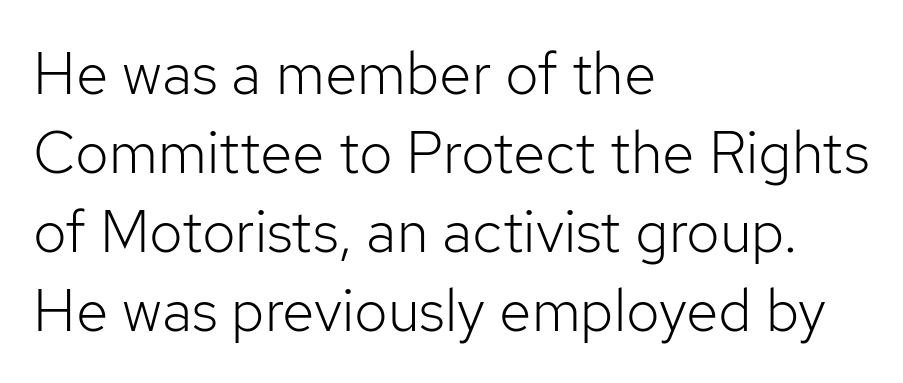
{"serif": "no", "italic": "no", "bold": "no", "weight": "light", "width": "normal", "stroke_contrast": "low", "x_height": "medium", "monospaced": "no", "underline": "no", "align": "left", "line_spacing": "normal", "line_spacing_ratio": 1.34, "letter_spacing": "normal", "letter_spacing_em": 0.0, "glyph_px": 59}
